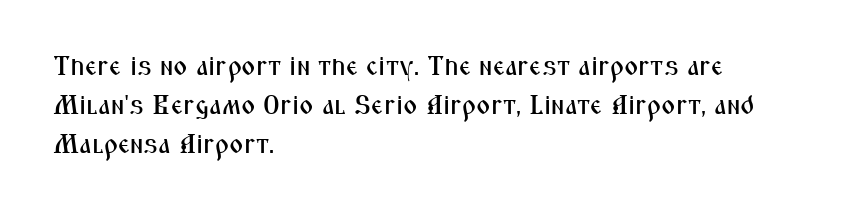
The image shows 27 px text type, upright; set left-aligned, normal line spacing (1.44x), normal letter spacing, not underlined.
